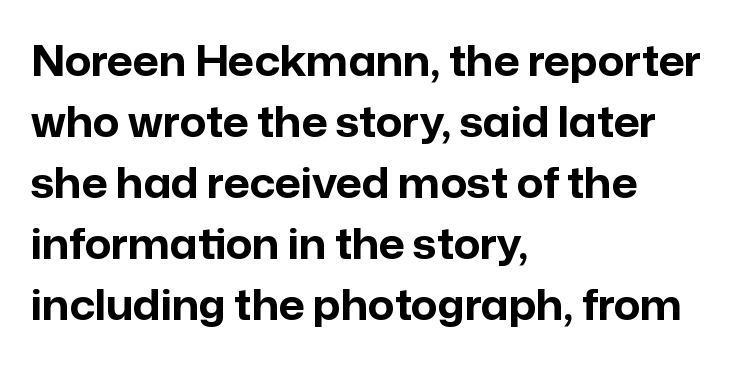
The image shows 41 px bold sans-serif type, upright; set left-aligned, normal line spacing (1.49x), normal letter spacing, not underlined; low stroke contrast and a medium x-height.
